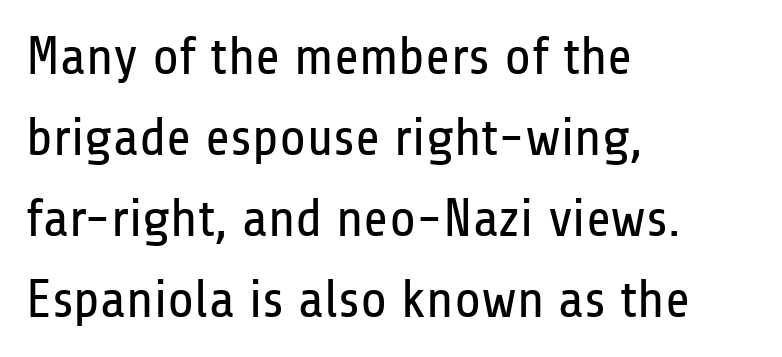
These lines stack with their left ends in a neat column. A sans-serif font was chosen for this passage. Do the characters align in a grid? No, the font is proportional. This reads as an unemphasized weight, regular at the heaviest.
